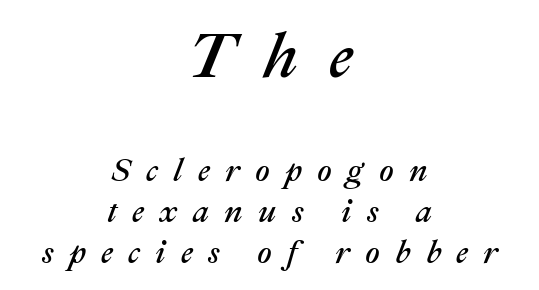
The image shows 64 px text type, italic (leaning right); set centered, normal line spacing (1.29x), unusually wide letter spacing (+0.48 em), not underlined; the first (top) block is 2.0x larger; medium stroke contrast and a medium x-height.
